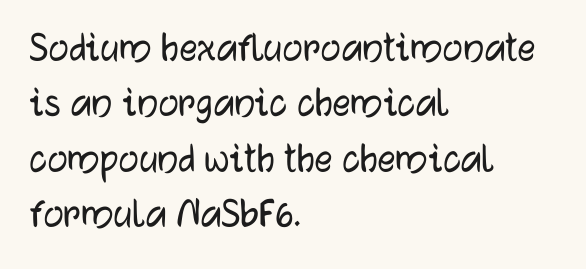
Is this a fixed-width face? No — the glyphs have proportional, varying widths. Honestly, there is no underline to notice here at all. Characters follow at the spacing the type designer built in. Designer's note — italics off, roman on. The font family rendered here belongs to the sans-serif group.
